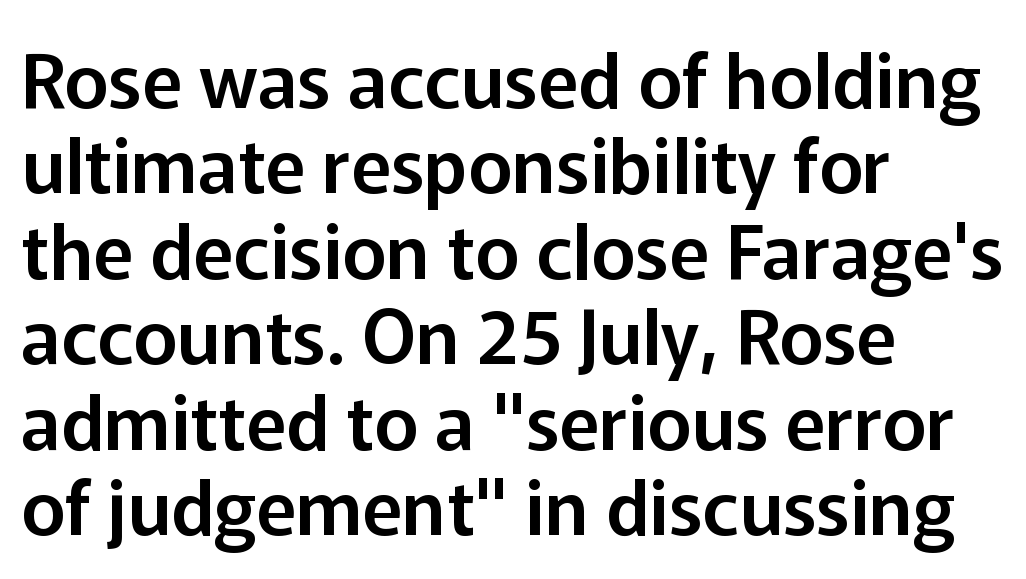
This block would grow much taller if given ordinary leading; it's compressed now. Posture: upright roman. The glyphs are unaccompanied by any horizontal stroke below them. Words appear dense and cohesive because spacing is normal.
